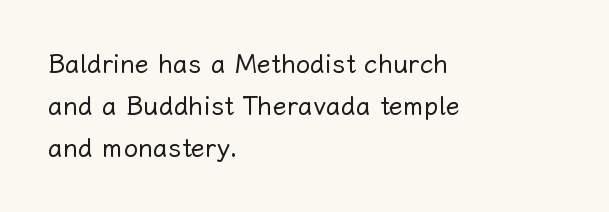
{"italic": "no", "bold": "no", "underline": "no", "align": "left", "line_spacing": "normal", "line_spacing_ratio": 1.61, "letter_spacing": "normal", "letter_spacing_em": 0.0, "glyph_px": 26}
